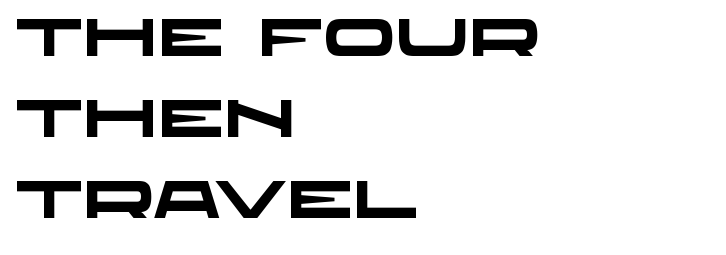
Q: Is the text bold? A: Yes.
Q: Is the typeface a serif or a sans-serif typeface? A: Sans-serif.
Q: Is the text underlined? A: No.
Q: How is the paragraph aligned? A: Left-aligned.
Q: Is the spacing between letters normal or unusually wide? A: Normal.
Q: Is the spacing between lines tight, normal or loose? A: Normal.
Q: Width (condensed, normal, or wide)? A: Wide.
Q: Stroke contrast? A: Low.
Q: x-height? A: Large.
Q: Monospaced? A: No.
